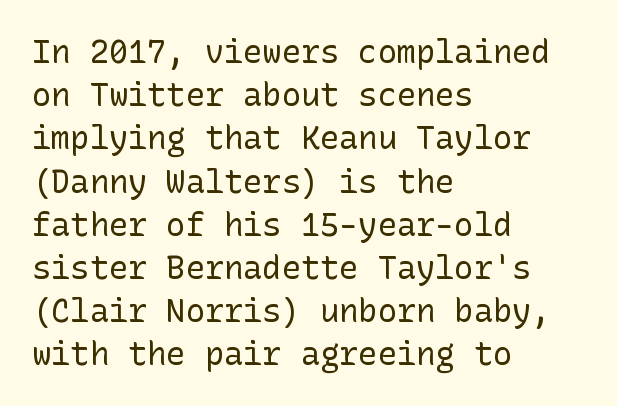
Weight: in the light-to-regular range. The specimen omits any rule beneath the text block's lines. Type style note: lacks serifs. Tracking here is standard; glyphs follow each other at the usual distance. Horizontal alignment here is leftward, the default for most running prose.
